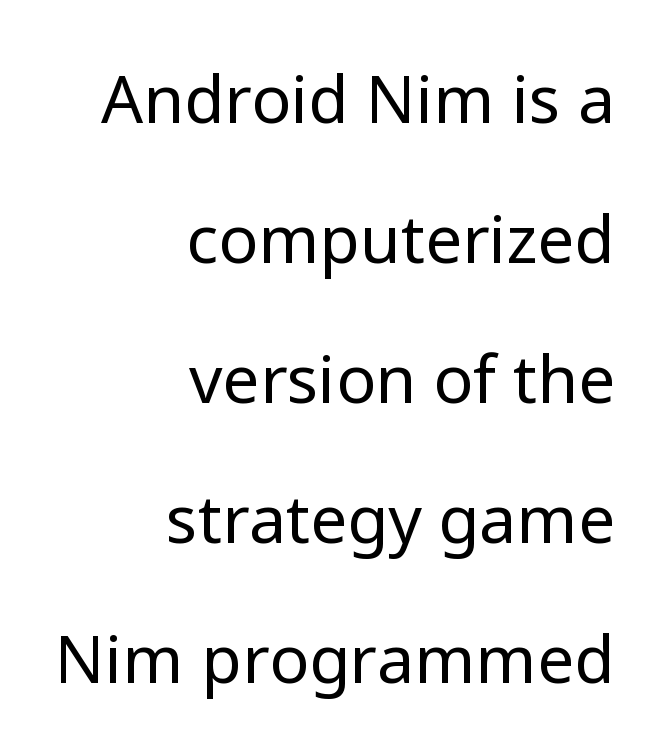
You can tell it's not italic because the verticals are truly vertical. Tracking here is standard; glyphs follow each other at the usual distance. Compared with typical paragraphs, the rows here are farther apart. These lines are set flush right with a ragged left edge. Unmarked baselines from the first word to the last. A quiet, ordinary-to-light weight characterises the typeface.
